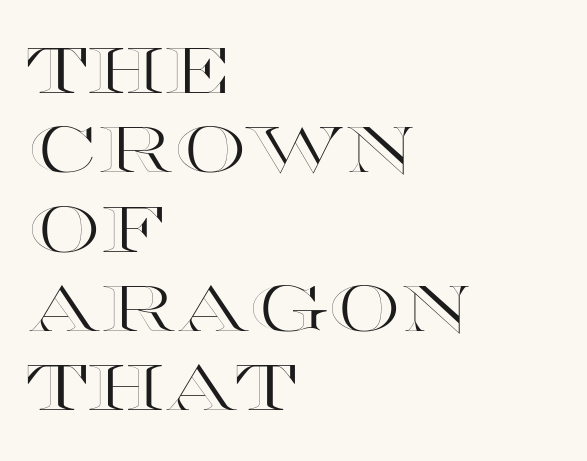
Quick note: underline off. If you drew a line through each stem, it would be perfectly vertical. How are the letters spaced? Ordinarily, with no added tracking. These lines stack with their left ends in a neat column. This sample has the flowing, uneven cadence of proportional lettering.
